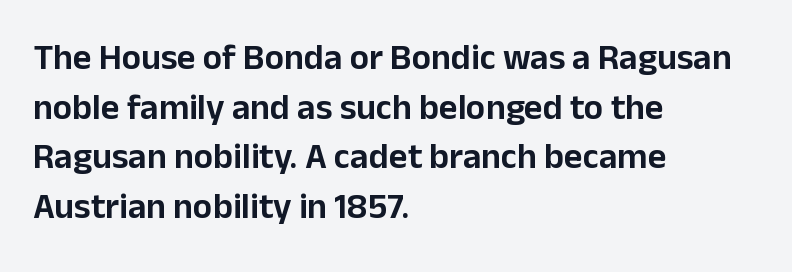
Font category for this specimen: sans-serif. What stands out about the letter spacing? Nothing — it is the standard amount. Proportional: the letters do not fall into vertical columns. The leading is moderate, giving the passage an even texture. The letters stand straight up with perfectly vertical stems.
